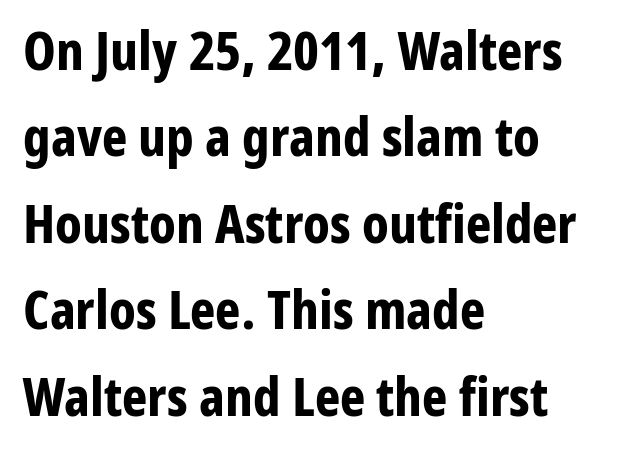
Character widths vary here, with narrow letters taking less room than wide ones. Look at the stroke-to-counter ratio: heavy, a bold. A bare baseline throughout the passage. A typesetter would label this face a sans. The passage shown has conventional tracking throughout.
